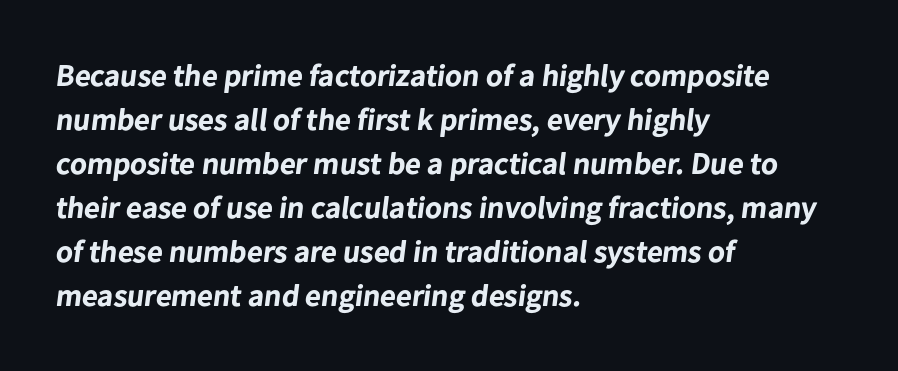
Q: Is the text bold? A: Yes.
Q: Is the typeface a serif or a sans-serif typeface? A: Sans-serif.
Q: Is the text underlined? A: No.
Q: How is the paragraph aligned? A: Left-aligned.
Q: Is the spacing between letters normal or unusually wide? A: Normal.
Q: Is the spacing between lines tight, normal or loose? A: Normal.
Q: Width (condensed, normal, or wide)? A: Normal.
Q: Stroke contrast? A: Low.
Q: x-height? A: Medium.
Q: Monospaced? A: No.
